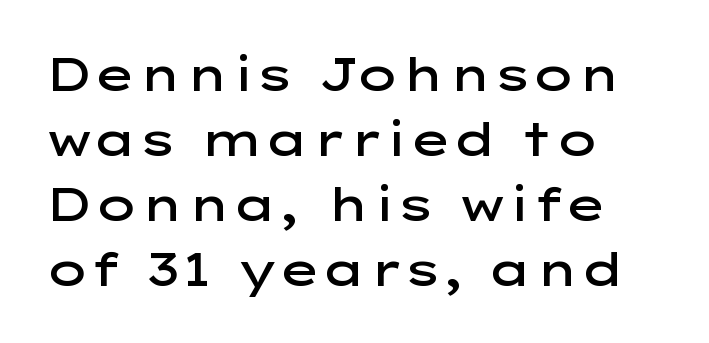
{"serif": "no", "italic": "no", "bold": "semi", "weight": "semibold", "width": "wide", "stroke_contrast": "low", "x_height": "medium", "monospaced": "no", "underline": "no", "align": "left", "line_spacing": "normal", "line_spacing_ratio": 1.41, "letter_spacing": "normal", "letter_spacing_em": 0.0, "glyph_px": 46}
